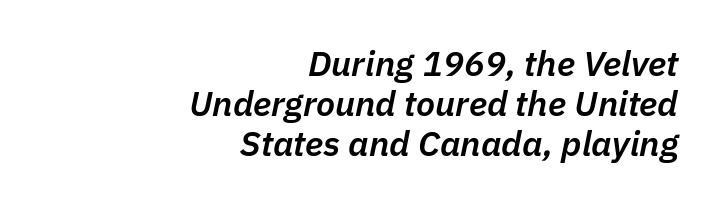
Q: Is the text bold? A: Semi-bold.
Q: Is the text italic (slanted)? A: Yes, it leans right by about 11 degrees.
Q: Is the text underlined? A: No.
Q: How is the paragraph aligned? A: Right-aligned.
Q: Is the spacing between letters normal or unusually wide? A: Normal.
Q: Is the spacing between lines tight, normal or loose? A: Tight.
Q: Width (condensed, normal, or wide)? A: Normal.
Q: Stroke contrast? A: Low.
Q: x-height? A: Medium.
Q: Monospaced? A: No.
